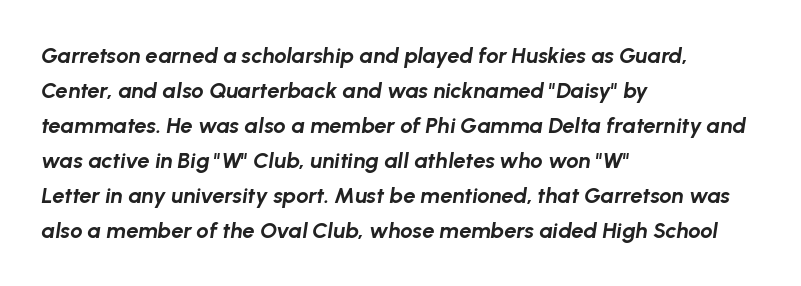
{"italic": "yes", "lean": "right", "slant_degrees": 8, "bold": "yes", "underline": "no", "align": "left", "line_spacing": "normal", "line_spacing_ratio": 1.59, "letter_spacing": "normal", "letter_spacing_em": 0.0, "glyph_px": 22}
